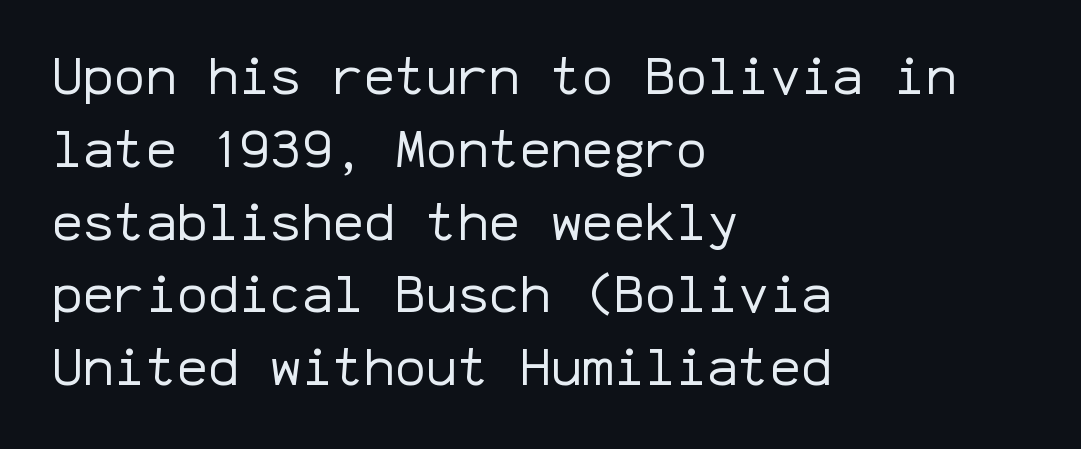
The image shows 52 px regular-weight sans-serif type, upright, monospaced; set left-aligned, normal line spacing (1.4x), normal letter spacing, not underlined; low stroke contrast and a medium x-height.
